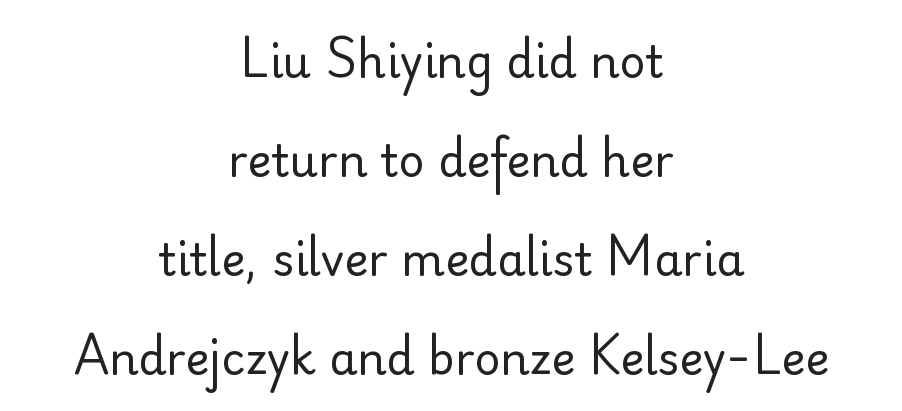
Q: Is the text bold? A: No.
Q: Is the text italic (slanted)? A: No, it is upright.
Q: Is the typeface a serif or a sans-serif typeface? A: Sans-serif.
Q: Is the text underlined? A: No.
Q: How is the paragraph aligned? A: Centered.
Q: Is the spacing between letters normal or unusually wide? A: Normal.
Q: Is the spacing between lines tight, normal or loose? A: Loose.
Q: Width (condensed, normal, or wide)? A: Normal.
Q: Stroke contrast? A: Low.
Q: x-height? A: Small.
Q: Monospaced? A: No.
